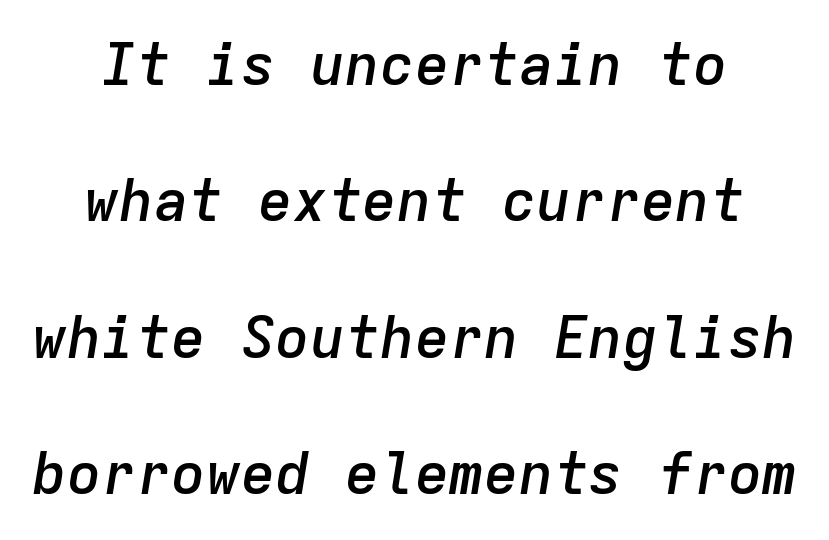
The image shows 58 px semibold type, italic (leaning right), monospaced; set centered, loose line spacing (2.35x), normal letter spacing, not underlined; low stroke contrast and a medium x-height.
